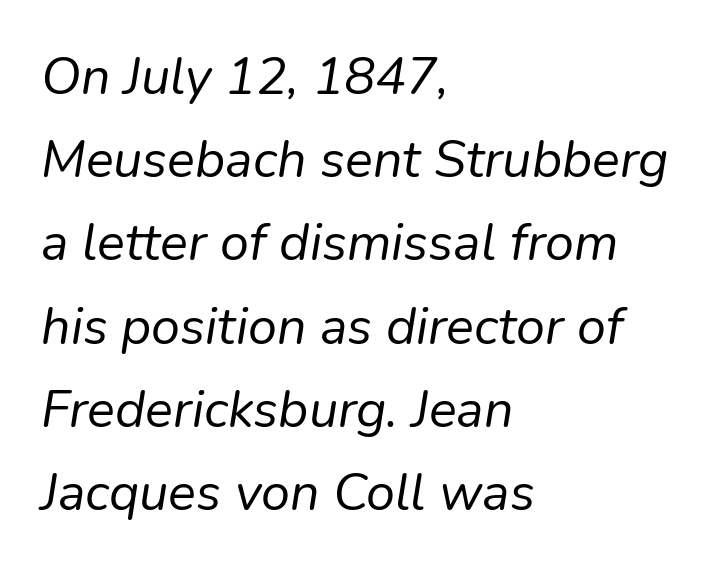
Q: Is the text bold? A: No.
Q: Is the text italic (slanted)? A: Yes, it leans right by about 9 degrees.
Q: Is the text underlined? A: No.
Q: How is the paragraph aligned? A: Left-aligned.
Q: Is the spacing between letters normal or unusually wide? A: Normal.
Q: Is the spacing between lines tight, normal or loose? A: Normal.
Q: Width (condensed, normal, or wide)? A: Normal.
Q: Stroke contrast? A: Low.
Q: x-height? A: Medium.
Q: Monospaced? A: No.
